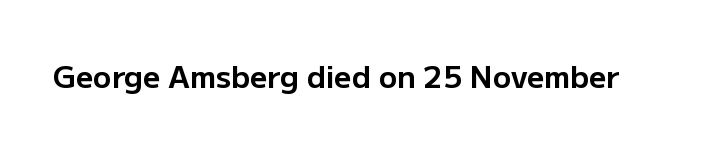
Q: Is the text bold? A: Yes.
Q: Is the text italic (slanted)? A: No, it is upright.
Q: Is the typeface a serif or a sans-serif typeface? A: Sans-serif.
Q: Is the text underlined? A: No.
Q: Is the spacing between letters normal or unusually wide? A: Normal.
Q: Width (condensed, normal, or wide)? A: Normal.
Q: Stroke contrast? A: Low.
Q: x-height? A: Medium.
Q: Monospaced? A: No.
